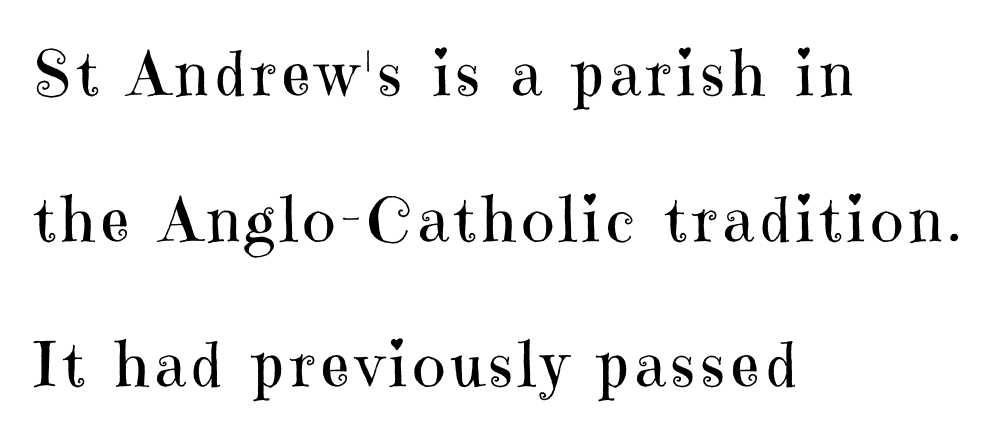
Q: Is the text bold? A: No.
Q: Is the text italic (slanted)? A: No, it is upright.
Q: Is the typeface a serif or a sans-serif typeface? A: Serif.
Q: Is the text underlined? A: No.
Q: How is the paragraph aligned? A: Left-aligned.
Q: Is the spacing between lines tight, normal or loose? A: Loose.
Q: Width (condensed, normal, or wide)? A: Normal.
Q: Stroke contrast? A: High.
Q: x-height? A: Medium.
Q: Monospaced? A: No.
